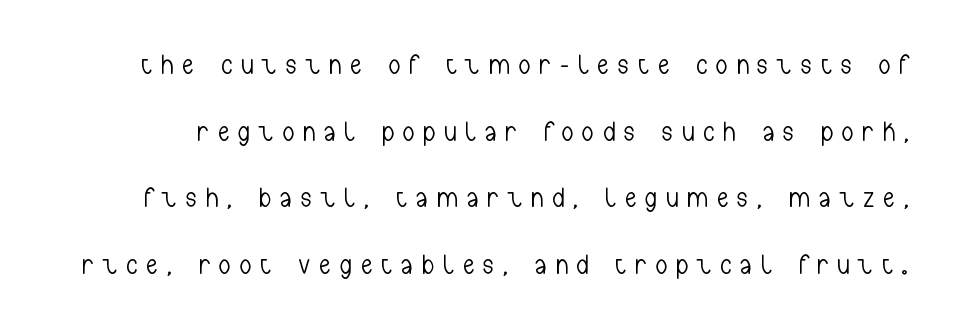
{"serif": "no", "italic": "no", "bold": "no", "weight": "light", "width": "condensed", "stroke_contrast": "low", "x_height": "medium", "monospaced": "no", "underline": "no", "line_spacing": "loose", "line_spacing_ratio": 2.38, "letter_spacing": "wide", "letter_spacing_em": 0.34, "glyph_px": 28}
